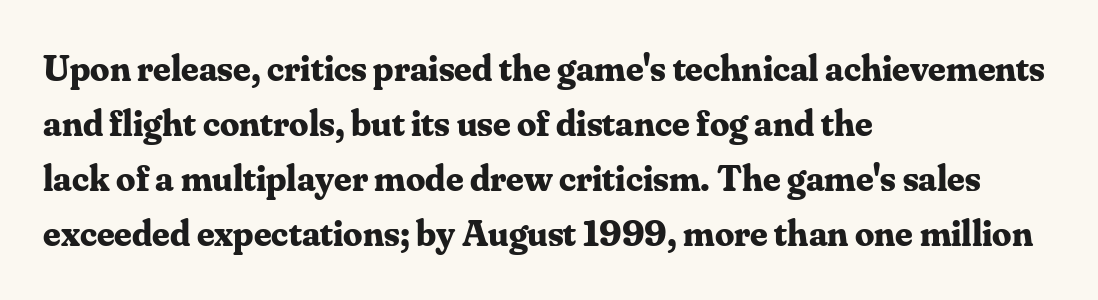
Q: Is the text bold? A: Yes.
Q: Is the text italic (slanted)? A: No, it is upright.
Q: Is the typeface a serif or a sans-serif typeface? A: Serif.
Q: Is the text underlined? A: No.
Q: How is the paragraph aligned? A: Left-aligned.
Q: Is the spacing between letters normal or unusually wide? A: Normal.
Q: Is the spacing between lines tight, normal or loose? A: Normal.
Q: Width (condensed, normal, or wide)? A: Normal.
Q: Stroke contrast? A: Medium.
Q: x-height? A: Small.
Q: Monospaced? A: No.
